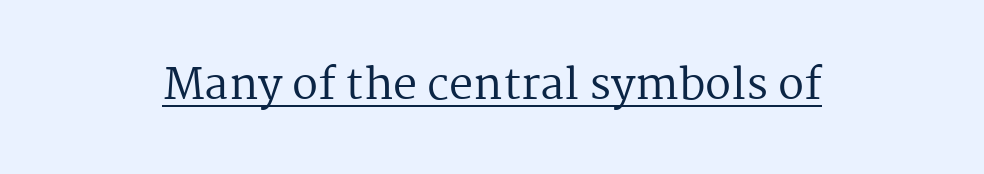
{"serif": "yes", "italic": "no", "bold": "no", "weight": "regular", "width": "normal", "stroke_contrast": "medium", "x_height": "medium", "monospaced": "no", "underline": "yes", "align": "center", "letter_spacing": "normal", "letter_spacing_em": 0.0, "glyph_px": 43}
